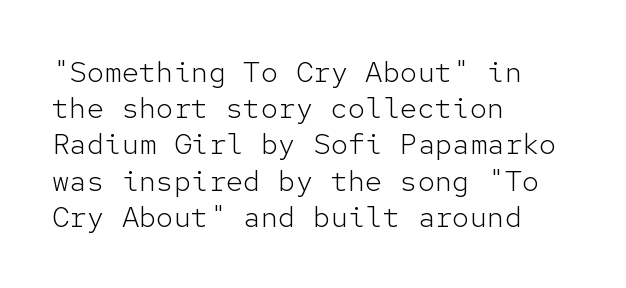
{"serif": "no", "italic": "no", "bold": "no", "weight": "light", "width": "normal", "stroke_contrast": "low", "x_height": "medium", "monospaced": "yes", "underline": "no", "align": "left", "line_spacing": "normal", "line_spacing_ratio": 1.25, "letter_spacing": "normal", "letter_spacing_em": 0.0, "glyph_px": 29}
